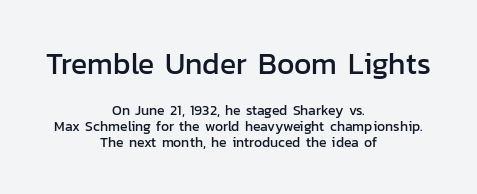
The image shows 30 px sans-serif type, upright; set centered, tight line spacing (1.13x), normal letter spacing, not underlined; the first (top) block is 2.14x larger; low stroke contrast and a medium x-height.
